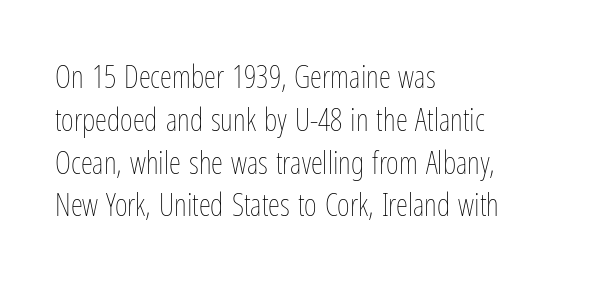
The image shows 31 px thin, condensed type, upright; set left-aligned, normal line spacing (1.38x), normal letter spacing, not underlined; low stroke contrast and a medium x-height.
